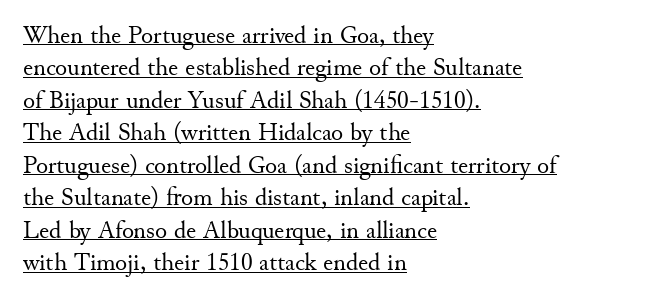
{"italic": "no", "bold": "no", "underline": "yes", "align": "left", "line_spacing": "normal", "line_spacing_ratio": 1.3, "letter_spacing": "normal", "letter_spacing_em": 0.0, "glyph_px": 25}
